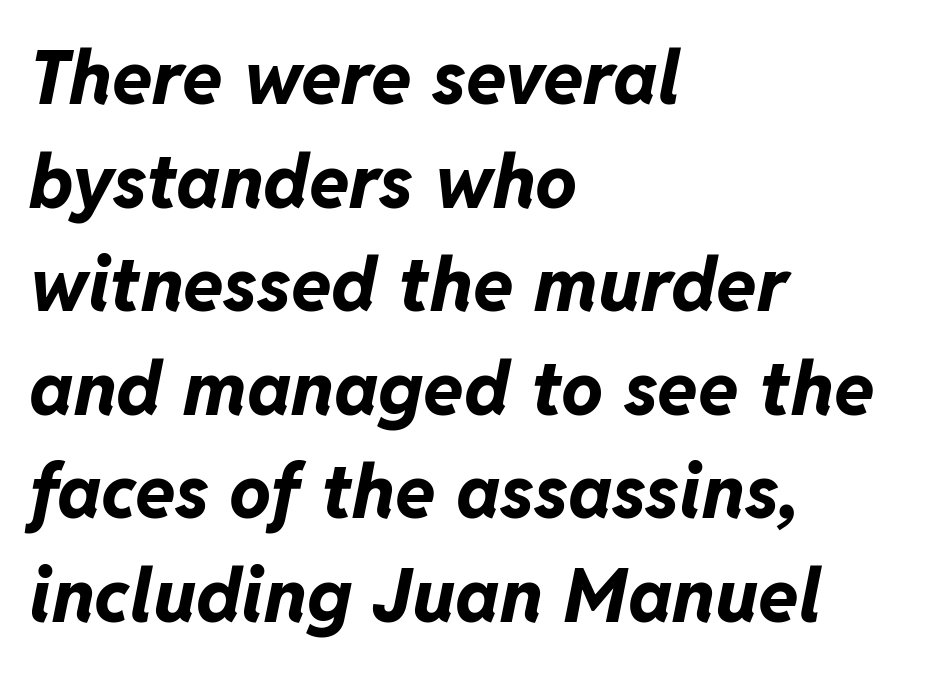
The gap between lines stays unmarked. Caption: standard tracking, unaltered. A dark, heavy texture on the line: the type is bold. Each letter keeps its own natural width here, so spacing adapts to shape.
